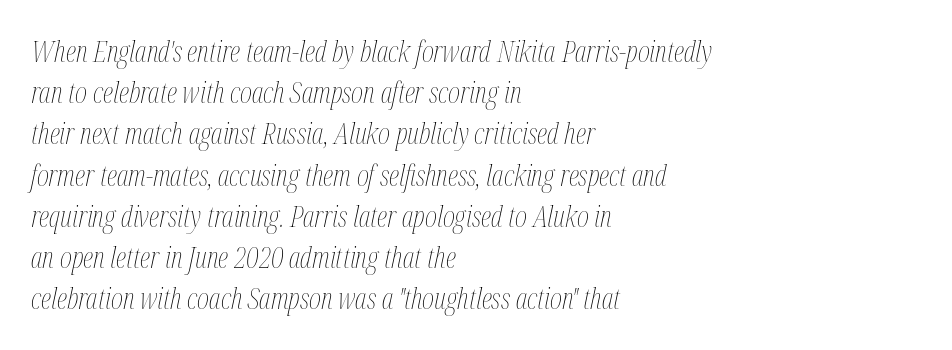
Summary of vertical rhythm: regular, with standard interline spacing. Here the designer chose a conventional face with non-uniform glyph widths. No extra ink here — the face is not bold. Layout note: lines flush left. Honestly, the letter spacing is just normal — you wouldn't notice it.
